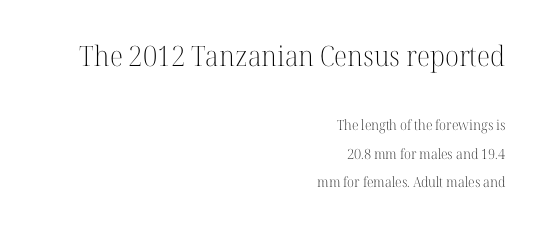
The image shows 28 px light serif type, upright; set right-aligned, loose line spacing (2.03x), normal letter spacing, not underlined; the first (top) block is 2.0x larger; high stroke contrast and a medium x-height.
